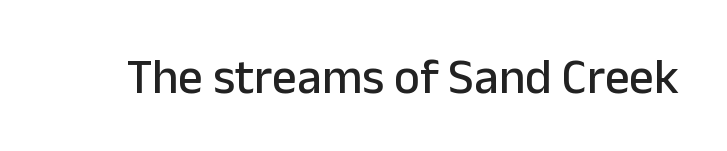
{"serif": "no", "italic": "no", "width": "normal", "stroke_contrast": "low", "x_height": "medium", "monospaced": "no", "underline": "no", "letter_spacing": "normal", "letter_spacing_em": 0.0, "glyph_px": 49}
